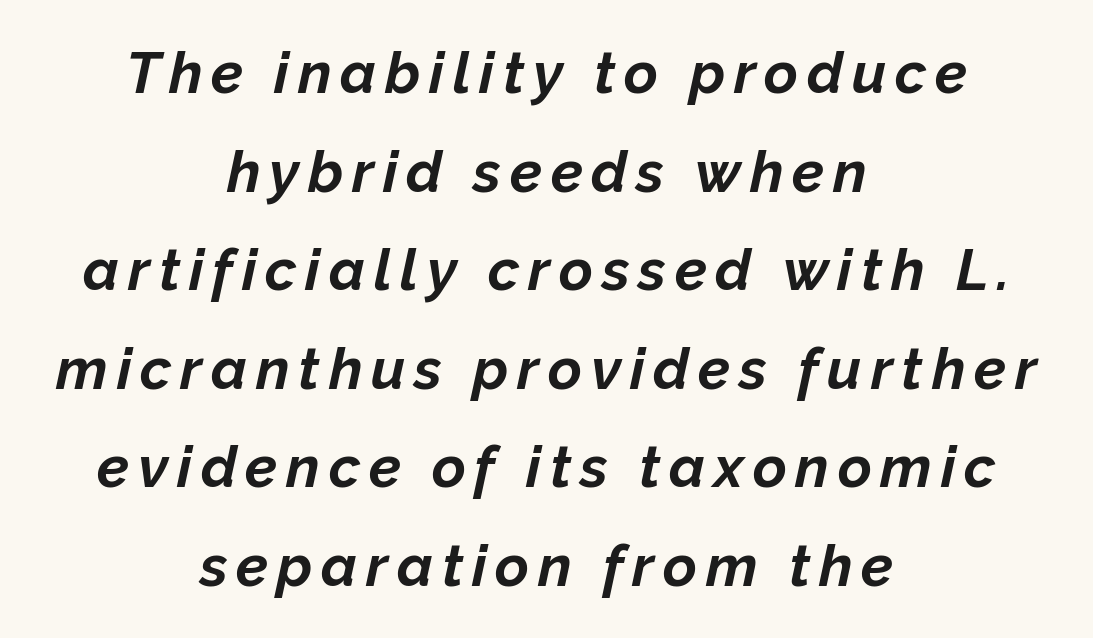
The image shows 58 px bold type, italic (leaning right); set centered, normal line spacing (1.7x), not underlined; low stroke contrast and a medium x-height.
